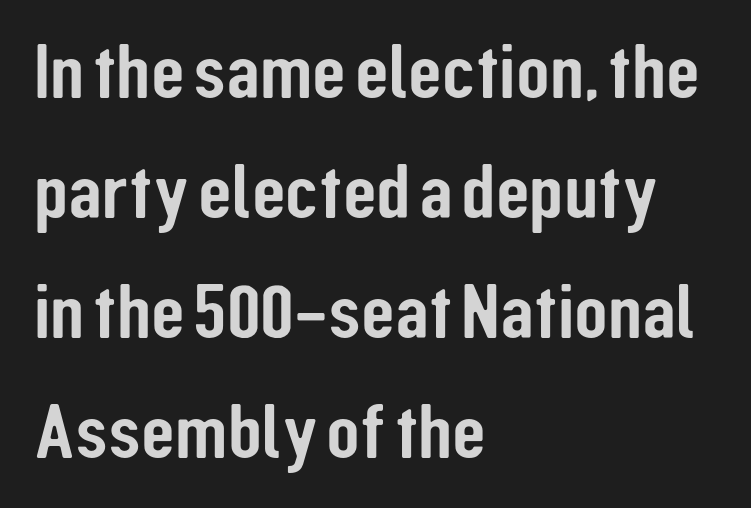
A classic flush-left, rag-right setting is used for this passage. Honestly, the letter spacing is just normal — you wouldn't notice it. The rendering uses natural spacing where letterforms have individual widths. Unlike italic type, these characters show no tilt at all.
